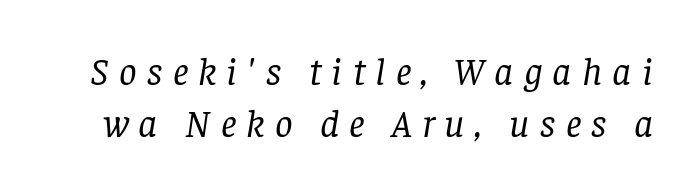
Each new line begins a customary step beneath the previous one. Looking at the ascenders, they clearly lean. I'd call this a serif setting — the letters wear small feet. You could only call the tracking loose — the letters float apart. This rendering features lettering with no underline. No chunkiness to these letters — they're not bold.
